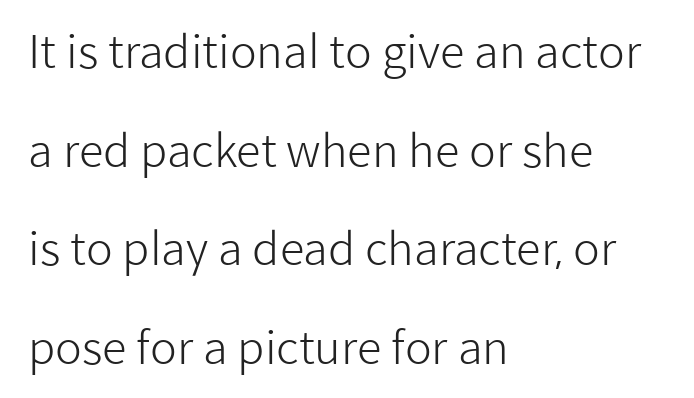
{"serif": "no", "italic": "no", "bold": "no", "weight": "light", "width": "normal", "stroke_contrast": "low", "x_height": "medium", "monospaced": "no", "underline": "no", "align": "left", "line_spacing": "loose", "line_spacing_ratio": 2.19, "letter_spacing": "normal", "letter_spacing_em": 0.0, "glyph_px": 45}
